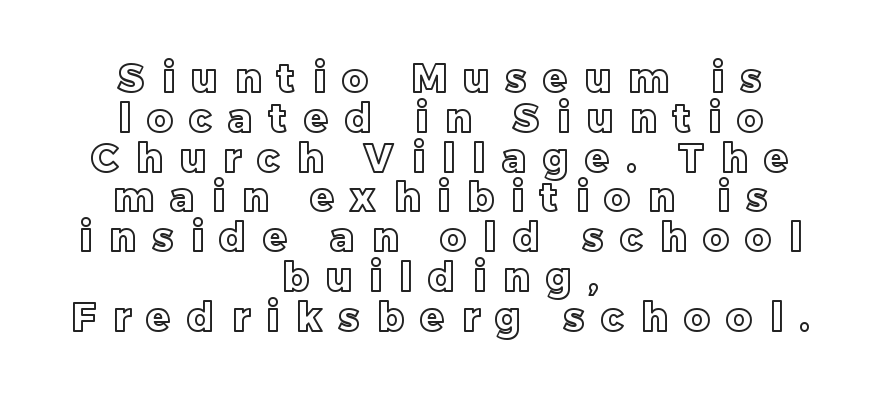
The passage shown is not underscored anywhere. How are the letters spaced? Widely, with obvious added tracking. Posture: vertical. The face used here is proportionally spaced, like ordinary book or web type. This sample trades vertical openness for compactness between lines. The lines in this sample share a center point and differ in where they start and stop.
